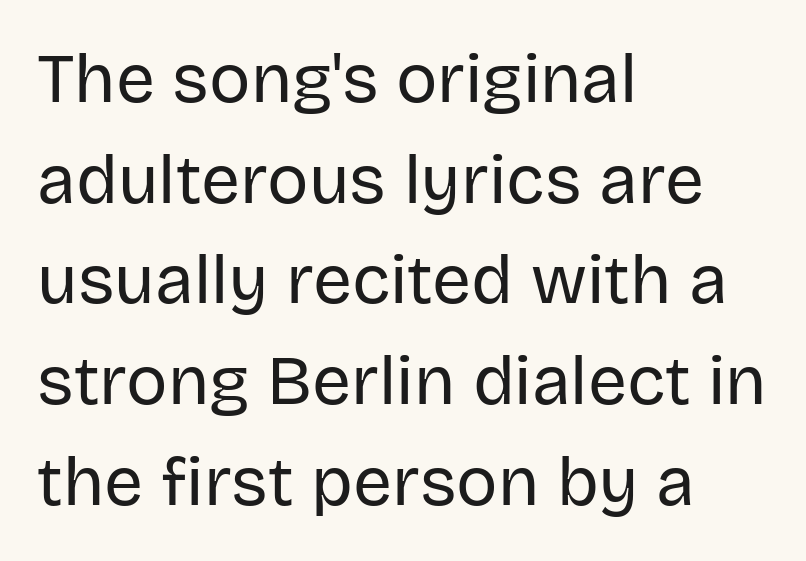
The image shows 69 px regular-weight sans-serif type, upright; set left-aligned, normal line spacing (1.46x), normal letter spacing, not underlined; low stroke contrast and a large x-height.
